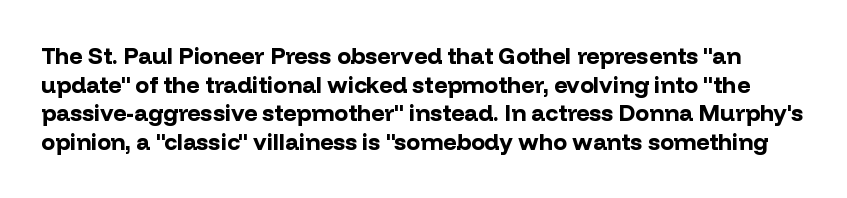
The image shows 23 px bold type, upright; set normal line spacing (1.25x), normal letter spacing, not underlined.
